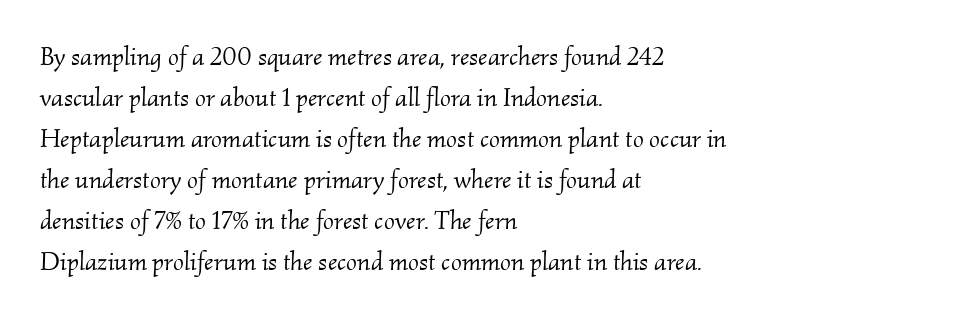
The rendering anchors every line to the left-hand side. A typesetter would call this zero additional tracking. The font is comparable to plain body text, perhaps lighter. Looking at the ascenders, they clearly lean. Plain, unruled lines of type. The designer left line spacing at the default.
